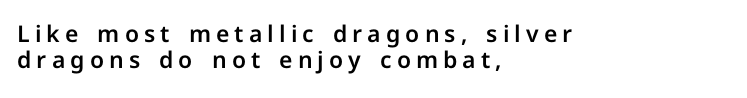
{"italic": "no", "underline": "no", "align": "left", "line_spacing": "tight", "line_spacing_ratio": 1.14, "letter_spacing": "wide", "letter_spacing_em": 0.22, "glyph_px": 23}
